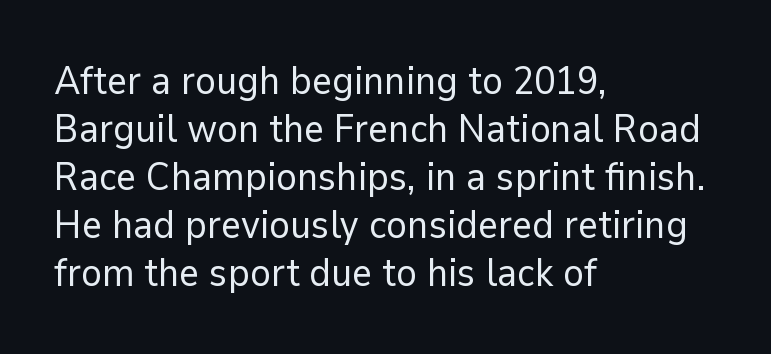
The rendering uses natural spacing where letterforms have individual widths. Compared with a typical body face, this is equally light or lighter still. The gap between lines stays unmarked. Each word holds together tightly as a unit, with standard inter-letter gaps. These lines stack with their left ends in a neat column.
